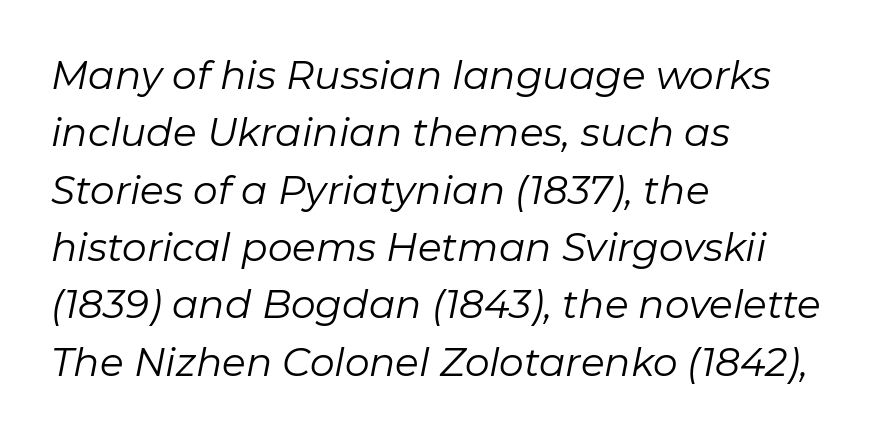
{"italic": "yes", "lean": "right", "slant_degrees": 11, "bold": "no", "weight": "regular", "width": "normal", "stroke_contrast": "low", "x_height": "medium", "monospaced": "no", "underline": "no", "align": "left", "line_spacing": "normal", "line_spacing_ratio": 1.47, "letter_spacing": "normal", "letter_spacing_em": 0.0, "glyph_px": 39}
